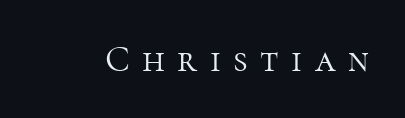
{"serif": "yes", "italic": "no", "bold": "no", "weight": "light", "width": "normal", "stroke_contrast": "high", "x_height": "medium", "monospaced": "no", "underline": "no", "letter_spacing": "wide", "letter_spacing_em": 0.34, "glyph_px": 37}
